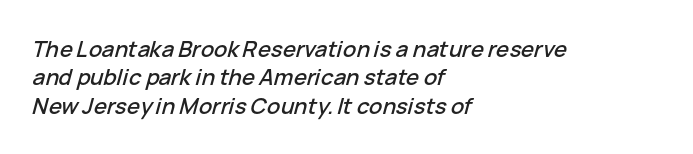
Q: Is the text italic (slanted)? A: Yes, it leans right by about 15 degrees.
Q: Is the text underlined? A: No.
Q: How is the paragraph aligned? A: Left-aligned.
Q: Is the spacing between letters normal or unusually wide? A: Normal.
Q: Is the spacing between lines tight, normal or loose? A: Normal.
